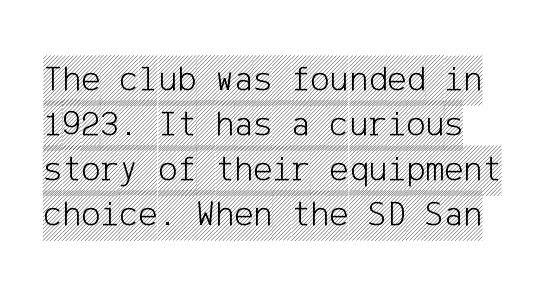
Q: Is the text italic (slanted)? A: No, it is upright.
Q: Is the text underlined? A: No.
Q: How is the paragraph aligned? A: Left-aligned.
Q: Is the spacing between letters normal or unusually wide? A: Normal.
Q: Is the spacing between lines tight, normal or loose? A: Normal.
Q: Width (condensed, normal, or wide)? A: Condensed.
Q: x-height? A: Large.
